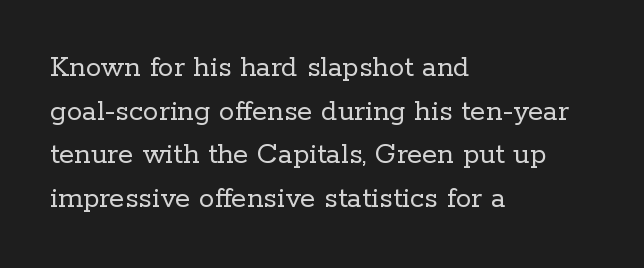
Each stroke keeps to a modest, everyday thickness or less. Is the letter spacing exaggerated? No — it looks like the ordinary default. Rule under the text: the space is simply empty. No italicization has been applied; the sample stays upright. The lines in this sample share a left origin and differ only in where they stop.
